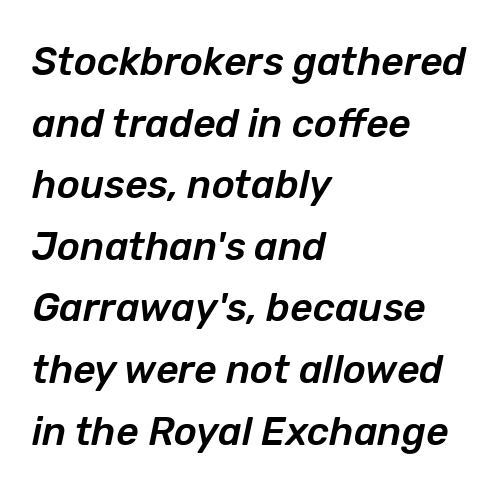
The image shows 39 px text type, italic (leaning right); set left-aligned, normal line spacing (1.58x), normal letter spacing, not underlined; low stroke contrast and a medium x-height.
